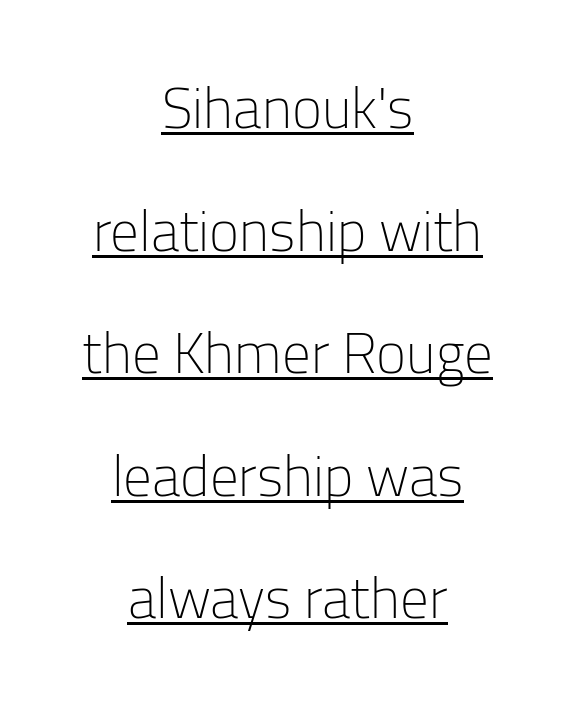
The image shows 57 px light sans-serif type, upright; set centered, loose line spacing (2.15x), normal letter spacing, underlined; low stroke contrast and a medium x-height.
